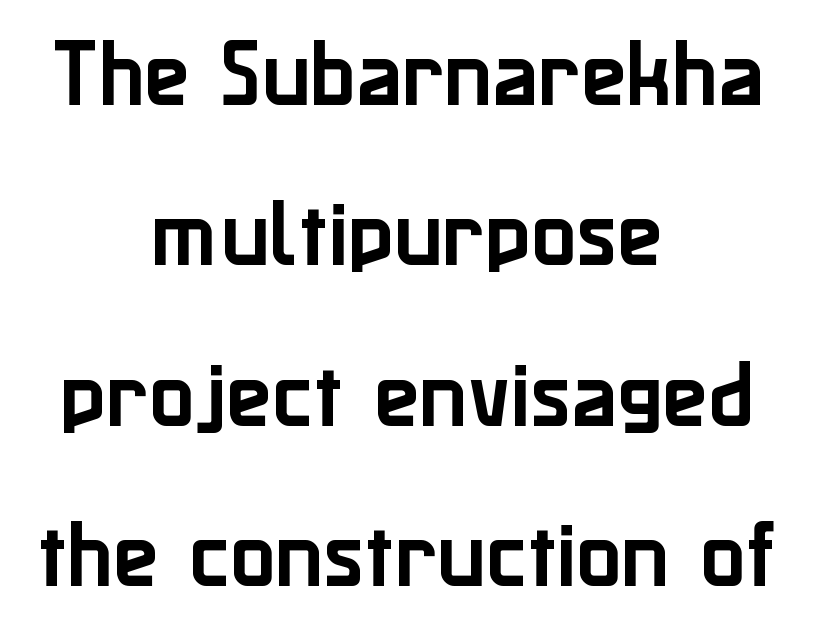
Here the designer chose a conventional face with non-uniform glyph widths. How would I describe the line gaps? Wide and relaxed. This rendering employs a face without finishing strokes, i.e., a sans-serif. The type sits square on the baseline with zero lean. Underline: absent. Glyph-to-glyph distance matches everyday printed text.
